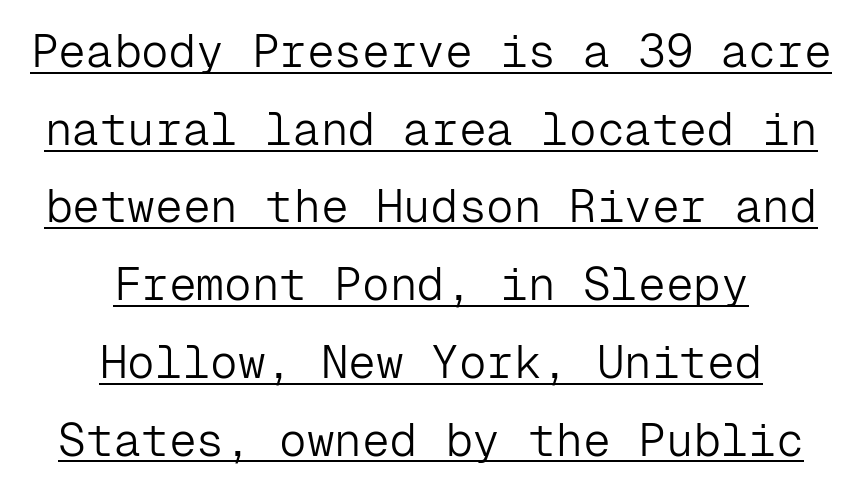
Where is the straight margin? There isn't one; the lines are centered. Evenly set lines give the paragraph a standard silhouette. Is this a fixed-width face? Yes — each glyph sits in an identical cell. The letters stand straight up with perfectly vertical stems. Stems and bowls with no extra thickness — not bold. The font family rendered here belongs to the sans-serif group.
